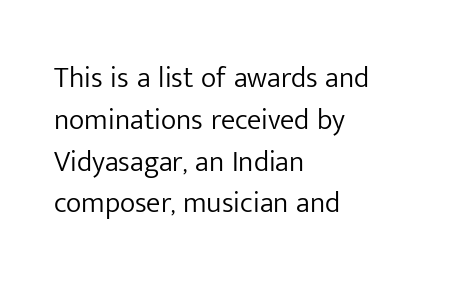
The image shows 29 px light sans-serif type, upright; set left-aligned, normal line spacing (1.44x), normal letter spacing, not underlined; low stroke contrast and a medium x-height.
